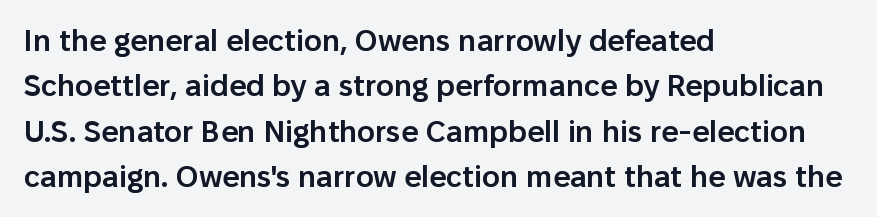
{"serif": "no", "italic": "no", "bold": "semi", "weight": "semibold", "width": "normal", "stroke_contrast": "low", "x_height": "medium", "monospaced": "no", "underline": "no", "align": "left", "line_spacing": "normal", "line_spacing_ratio": 1.51, "letter_spacing": "normal", "letter_spacing_em": 0.0, "glyph_px": 30}
